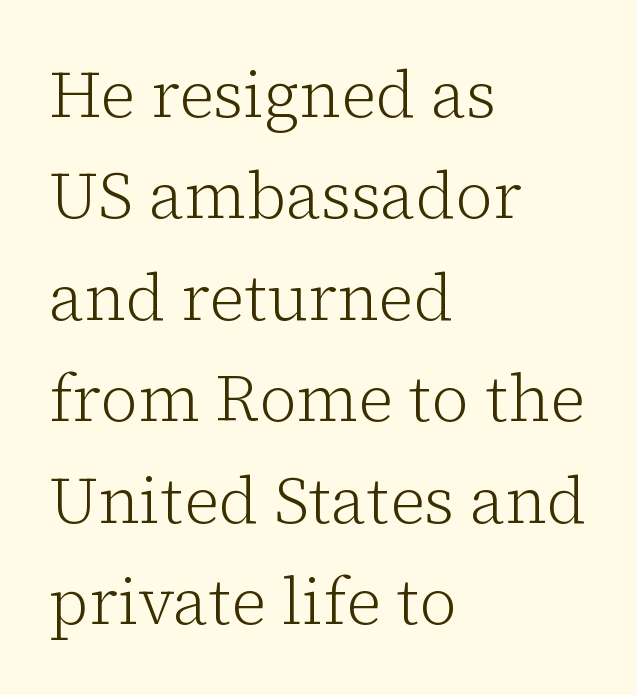
{"serif": "yes", "italic": "no", "bold": "no", "weight": "light", "width": "normal", "stroke_contrast": "low", "x_height": "medium", "monospaced": "no", "underline": "no", "align": "left", "line_spacing": "normal", "line_spacing_ratio": 1.56, "letter_spacing": "normal", "letter_spacing_em": 0.0, "glyph_px": 65}
